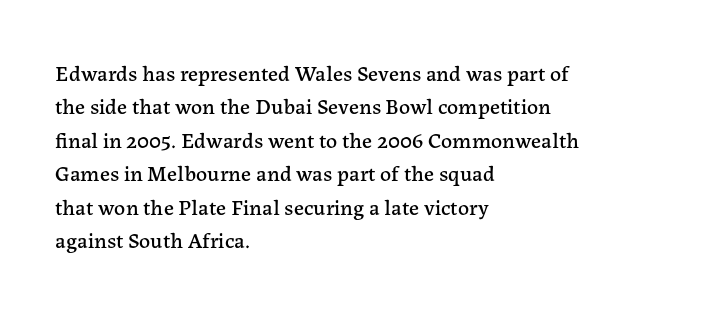
The image shows 22 px text type, upright; set left-aligned, normal line spacing (1.52x), normal letter spacing, not underlined.
